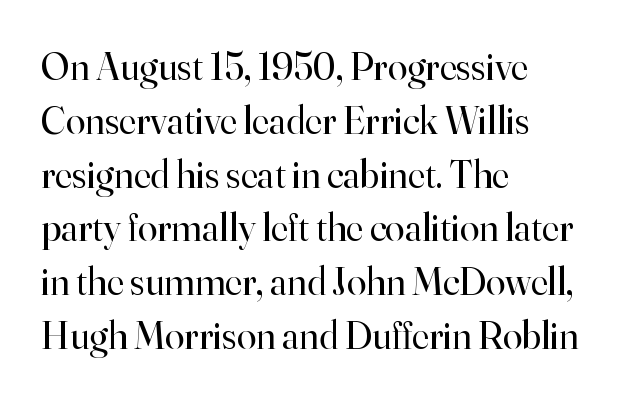
Does the lettering tilt? It doesn't — this is upright. Nothing unusual about the tracking: characters are spaced as the font intends. Reading down the block, your eye returns to a fixed left position each line. The font sits on the lighter half of the weight spectrum, regular included. Is this a sans? No — the strokes have serifs. Honestly, the row spacing looks completely unremarkable.
